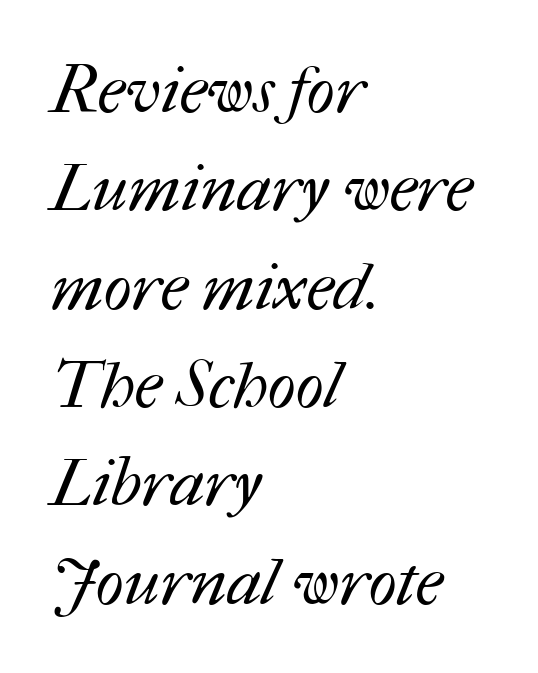
Q: Is the text bold? A: No.
Q: Is the text underlined? A: No.
Q: How is the paragraph aligned? A: Left-aligned.
Q: Is the spacing between letters normal or unusually wide? A: Normal.
Q: Is the spacing between lines tight, normal or loose? A: Normal.
Q: Width (condensed, normal, or wide)? A: Normal.
Q: Stroke contrast? A: Medium.
Q: x-height? A: Medium.
Q: Monospaced? A: No.
